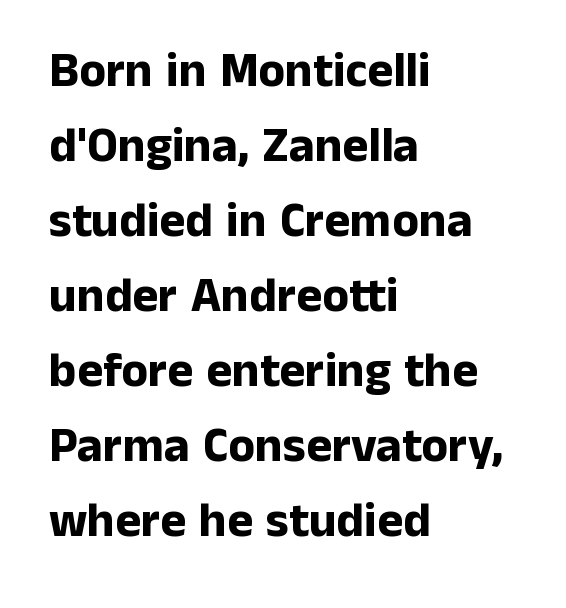
Q: Is the text bold? A: Yes.
Q: Is the text italic (slanted)? A: No, it is upright.
Q: Is the typeface a serif or a sans-serif typeface? A: Sans-serif.
Q: Is the text underlined? A: No.
Q: How is the paragraph aligned? A: Left-aligned.
Q: Is the spacing between letters normal or unusually wide? A: Normal.
Q: Is the spacing between lines tight, normal or loose? A: Normal.
Q: Width (condensed, normal, or wide)? A: Normal.
Q: Stroke contrast? A: Low.
Q: x-height? A: Medium.
Q: Monospaced? A: No.
